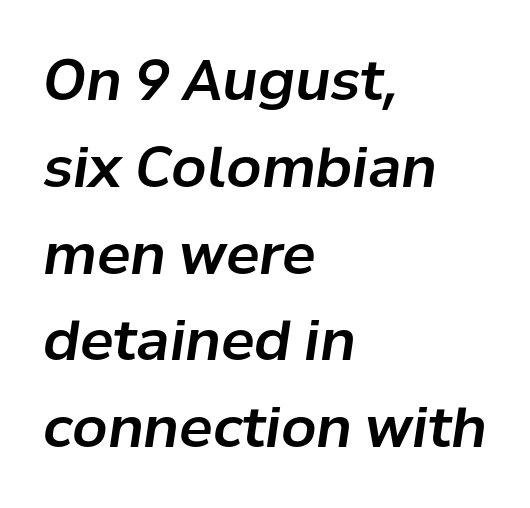
Q: Is the text italic (slanted)? A: Yes, it leans right by about 8 degrees.
Q: Is the text underlined? A: No.
Q: How is the paragraph aligned? A: Left-aligned.
Q: Is the spacing between letters normal or unusually wide? A: Normal.
Q: Is the spacing between lines tight, normal or loose? A: Normal.
Q: Width (condensed, normal, or wide)? A: Normal.
Q: Stroke contrast? A: Low.
Q: x-height? A: Medium.
Q: Monospaced? A: No.
